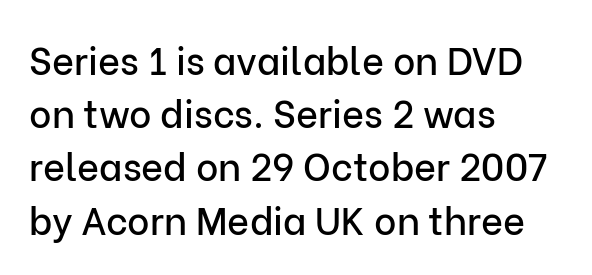
Left-aligned paragraph, ragged on the right. These lines were composed using upright roman letters. Successive baselines arrive at the customary interval. The baseline area is clear.
